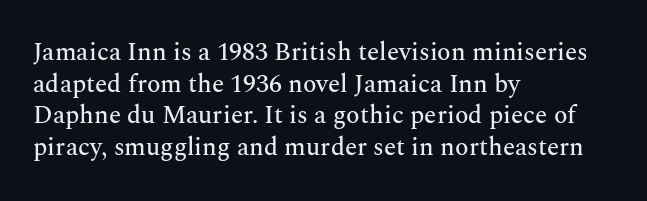
The rows are spaced the way most documents space them. No extra tracking has been applied to these lines. Which margin do the lines hug? The left one — the right edge is uneven. The gap between lines stays unmarked. If you drew a line through each stem, it would be perfectly vertical.
